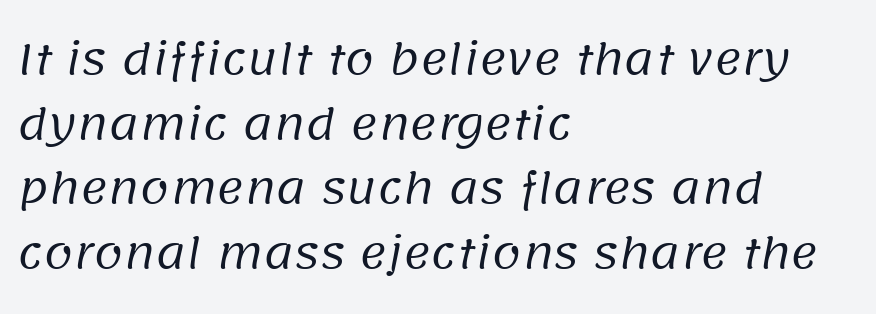
{"serif": "no", "bold": "no", "weight": "regular", "width": "normal", "stroke_contrast": "low", "x_height": "large", "monospaced": "no", "underline": "no", "align": "left", "line_spacing": "normal", "line_spacing_ratio": 1.54, "letter_spacing": "normal", "letter_spacing_em": 0.0, "glyph_px": 42}
